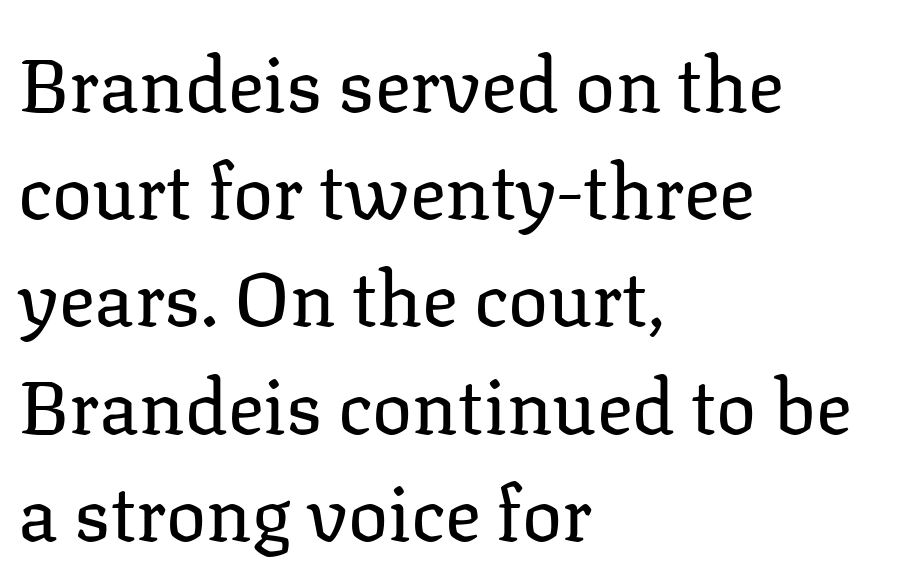
Decoration check: the copy has no underline. These lines keep a tight, regular rhythm from letter to letter. Unlike italic type, these characters show no tilt at all. The passage shown stacks its lines at a standard gap. No heavy texture on the line: the type isn't bold.
